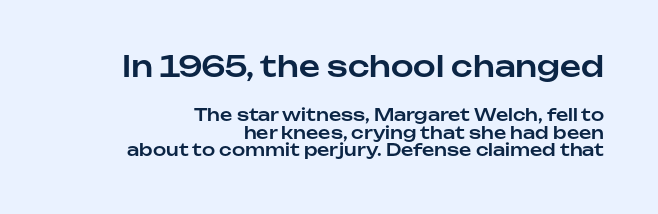
Two sizes are in play, and the larger belongs to the first block. Only glyphs here, with clear space below each row. Where is the straight margin? On the right. This rendering leaves character spacing at its baseline value.
